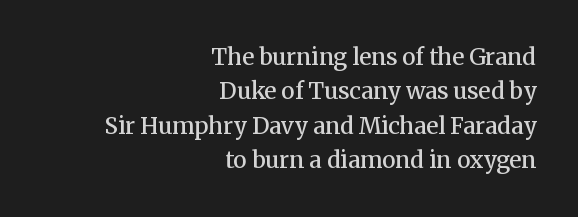
Look at the tracking — it's just the regular setting, nothing added. This sample uses an upright cut, with every glyph sitting square on the baseline. Emphasis by weight is partial: semibold. Vertical spacing — default.
